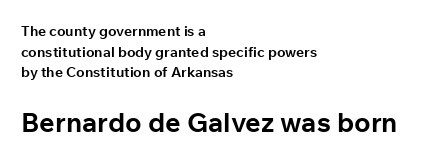
The image shows 27 px bold type, upright; set left-aligned, normal line spacing (1.47x), normal letter spacing, not underlined; the second (bottom) block is 1.93x larger.
